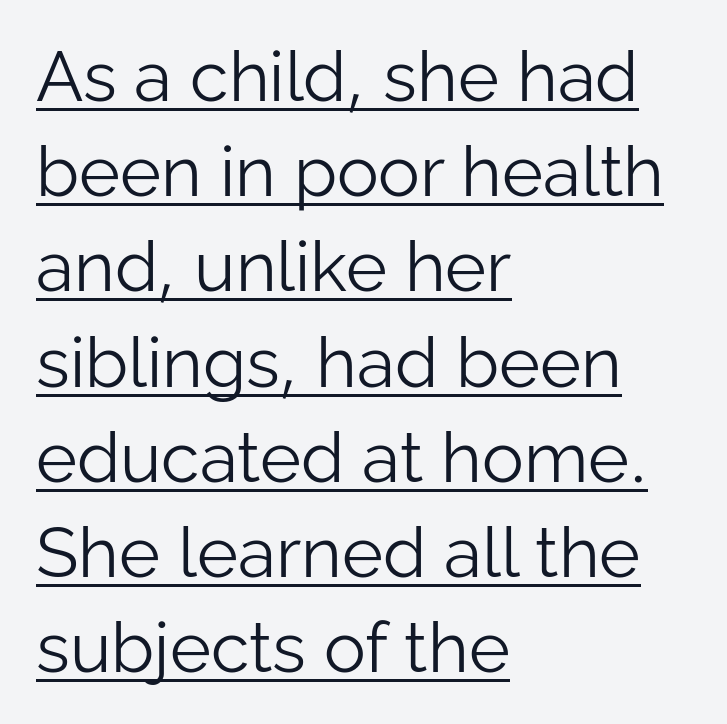
The image shows 70 px light sans-serif type, upright; set left-aligned, normal line spacing (1.36x), normal letter spacing, underlined; low stroke contrast and a medium x-height.
